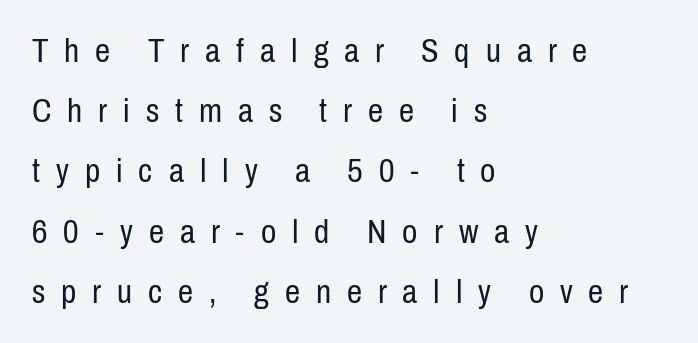
The baseline area is clear. Weight: in the light-to-regular range. The tracking jumps out immediately: characters are airy and widely separated. Is the block centered? No — it sits flush against the left margin. Here the designer chose a conventional face with non-uniform glyph widths.
